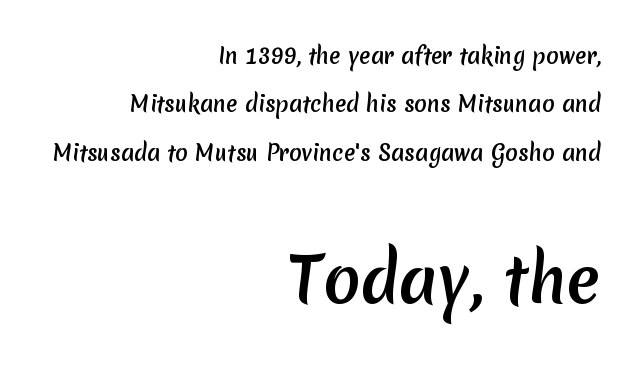
Q: Is the typeface a serif or a sans-serif typeface? A: Sans-serif.
Q: Is the text underlined? A: No.
Q: How is the paragraph aligned? A: Right-aligned.
Q: Is the spacing between letters normal or unusually wide? A: Normal.
Q: Is the spacing between lines tight, normal or loose? A: Loose.
Q: Which block of text is set in a larger size, the first (top) or the second (bottom)? A: The second (bottom) one.
Q: Width (condensed, normal, or wide)? A: Normal.
Q: Stroke contrast? A: Medium.
Q: x-height? A: Medium.
Q: Monospaced? A: No.
